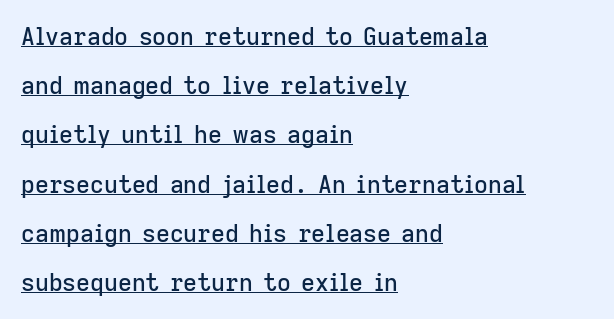
Q: Is the text italic (slanted)? A: No, it is upright.
Q: Is the text underlined? A: Yes.
Q: How is the paragraph aligned? A: Left-aligned.
Q: Is the spacing between letters normal or unusually wide? A: Normal.
Q: Is the spacing between lines tight, normal or loose? A: Loose.
